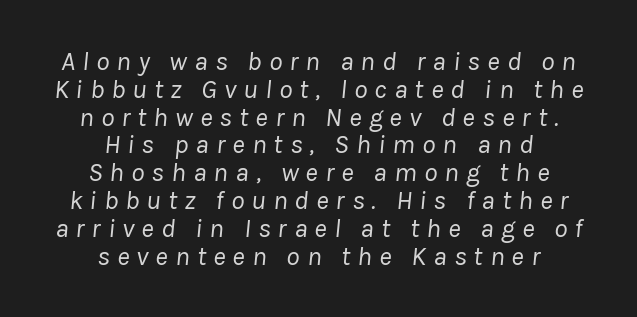
Q: Is the text bold? A: No.
Q: Is the text italic (slanted)? A: Yes, it leans right by about 8 degrees.
Q: Is the text underlined? A: No.
Q: How is the paragraph aligned? A: Centered.
Q: Is the spacing between letters normal or unusually wide? A: Unusually wide.
Q: Is the spacing between lines tight, normal or loose? A: Tight.
